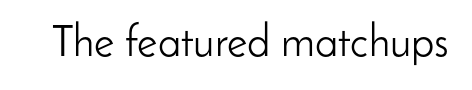
The image shows 44 px light sans-serif type, upright; set normal letter spacing, not underlined; low stroke contrast and a small x-height.
